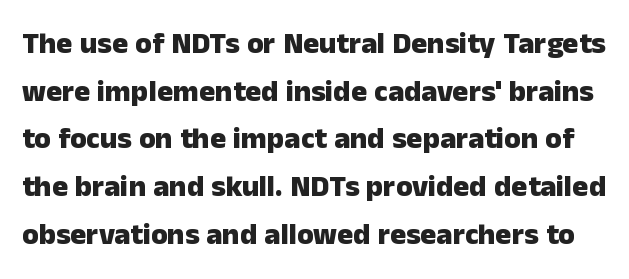
Q: Is the text bold? A: Yes.
Q: Is the text italic (slanted)? A: No, it is upright.
Q: Is the typeface a serif or a sans-serif typeface? A: Sans-serif.
Q: Is the text underlined? A: No.
Q: Is the spacing between letters normal or unusually wide? A: Normal.
Q: Is the spacing between lines tight, normal or loose? A: Normal.
Q: Width (condensed, normal, or wide)? A: Normal.
Q: Stroke contrast? A: Low.
Q: x-height? A: Medium.
Q: Monospaced? A: No.
